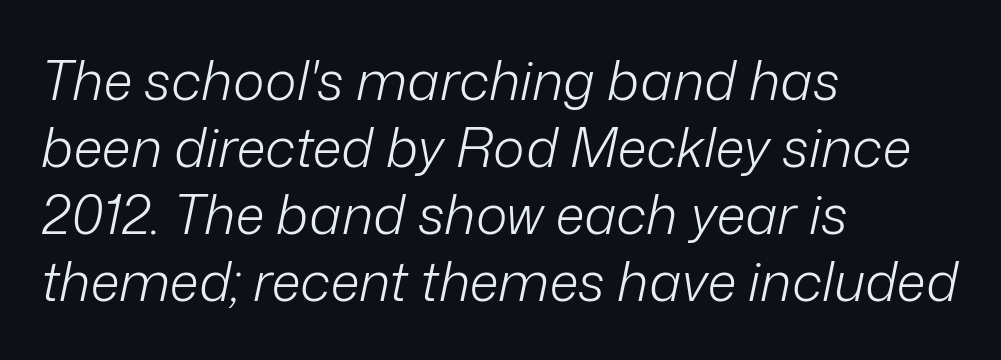
Q: Is the text bold? A: No.
Q: Is the text italic (slanted)? A: Yes, it leans right by about 12 degrees.
Q: Is the text underlined? A: No.
Q: How is the paragraph aligned? A: Left-aligned.
Q: Is the spacing between letters normal or unusually wide? A: Normal.
Q: Width (condensed, normal, or wide)? A: Normal.
Q: Stroke contrast? A: Low.
Q: x-height? A: Medium.
Q: Monospaced? A: No.
